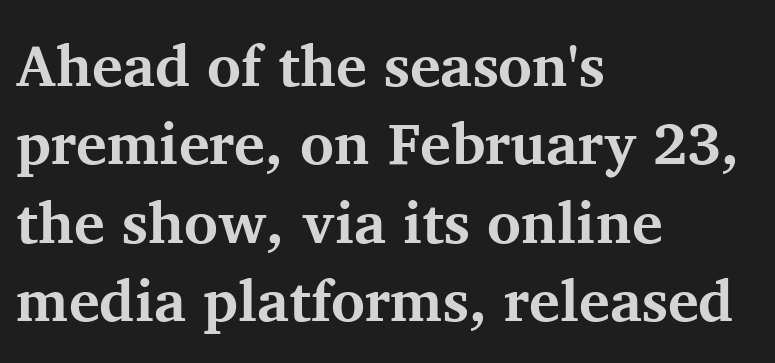
{"serif": "yes", "italic": "no", "bold": "yes", "weight": "bold", "width": "normal", "stroke_contrast": "medium", "x_height": "medium", "monospaced": "no", "underline": "no", "align": "left", "line_spacing": "normal", "line_spacing_ratio": 1.35, "letter_spacing": "normal", "letter_spacing_em": 0.0, "glyph_px": 58}
